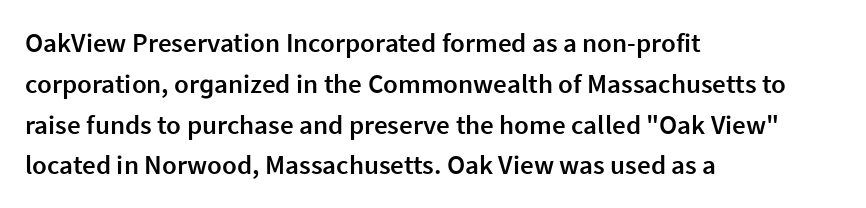
Compared with a centered layout, this one pins lines to the left instead. Compared with typical paragraphs, the rows here are spaced about the same. You can tell it's not italic because the verticals are truly vertical. Bare-footed words on every line. A fair bit of extra ink — the face is semibold, not bold.
